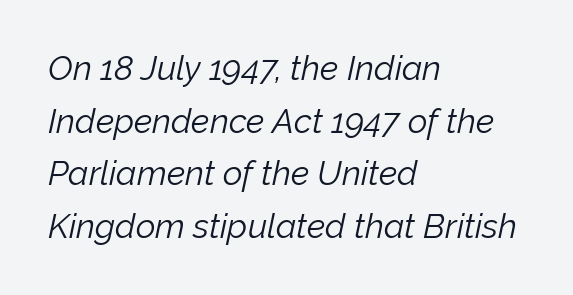
Q: Is the text bold? A: No.
Q: Is the text italic (slanted)? A: Yes, it leans right by about 12 degrees.
Q: Is the text underlined? A: No.
Q: How is the paragraph aligned? A: Left-aligned.
Q: Is the spacing between letters normal or unusually wide? A: Normal.
Q: Is the spacing between lines tight, normal or loose? A: Normal.
Q: Width (condensed, normal, or wide)? A: Normal.
Q: Stroke contrast? A: Low.
Q: x-height? A: Medium.
Q: Monospaced? A: No.
